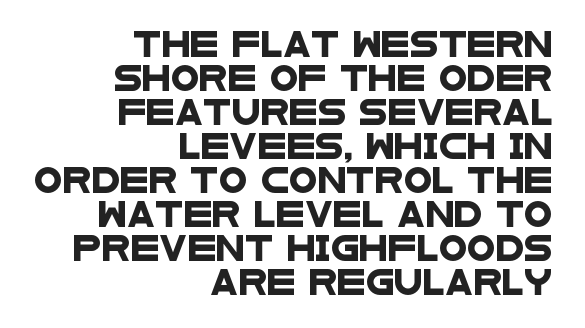
Q: Is the text underlined? A: No.
Q: How is the paragraph aligned? A: Right-aligned.
Q: Is the spacing between letters normal or unusually wide? A: Normal.
Q: Is the spacing between lines tight, normal or loose? A: Normal.
